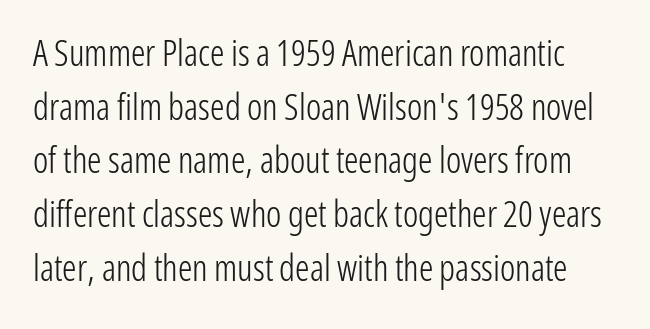
{"serif": "no", "italic": "no", "bold": "no", "weight": "light", "width": "condensed", "stroke_contrast": "low", "x_height": "medium", "monospaced": "no", "underline": "no", "line_spacing": "normal", "line_spacing_ratio": 1.49, "letter_spacing": "normal", "letter_spacing_em": 0.0, "glyph_px": 36}
